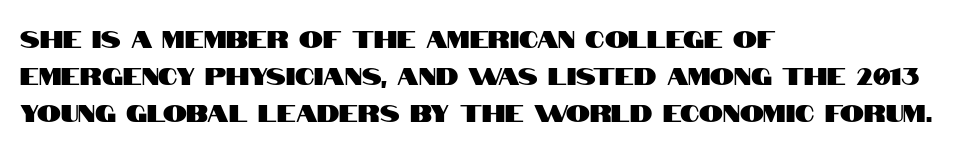
The image shows 24 px text type, upright; set left-aligned, normal line spacing (1.54x), normal letter spacing, not underlined.
